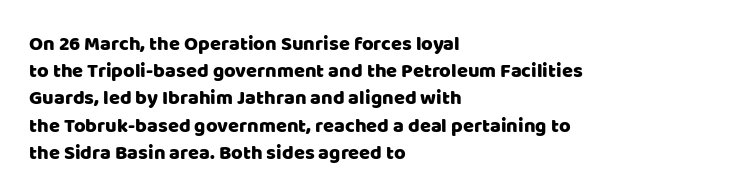
Teacher's note: observe the even left margin — that is flush-left alignment. Letter spacing: default. Every stem runs plumb, perpendicular to the baseline. The baseline area is clear. One glance says typical: line gaps are just what's usual.
